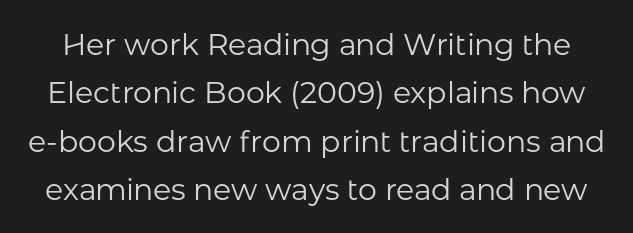
The image shows 30 px regular-weight sans-serif type, upright; set normal line spacing (1.61x), normal letter spacing, not underlined; low stroke contrast and a medium x-height.
